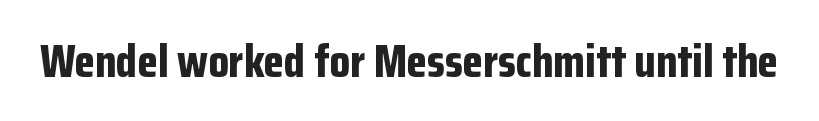
{"serif": "no", "italic": "no", "bold": "yes", "weight": "bold", "width": "condensed", "stroke_contrast": "low", "x_height": "medium", "monospaced": "no", "underline": "no", "letter_spacing": "normal", "letter_spacing_em": 0.0, "glyph_px": 47}
